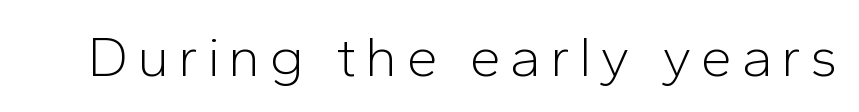
{"serif": "no", "italic": "no", "bold": "no", "weight": "light", "width": "normal", "stroke_contrast": "low", "x_height": "medium", "monospaced": "no", "underline": "no", "glyph_px": 57}
